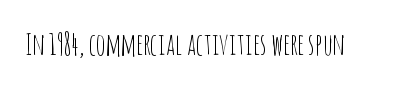
Stroke terminals: plain, sans-serif. The rendering keeps characters at their native spacing. The lettering stays uniformly vertical, giving the passage a roman look. Beneath every word, the page is bare. Heaviness? Minimal to ordinary, like unemphasized prose.
